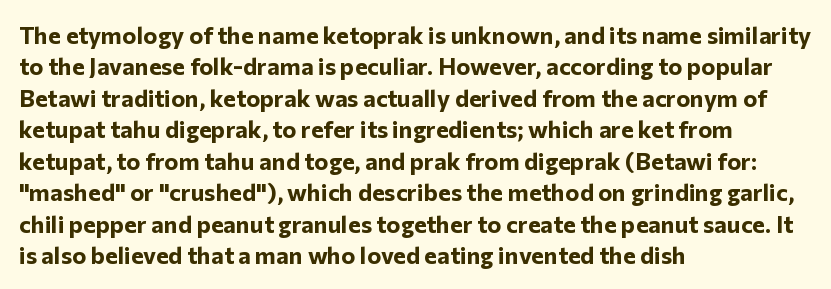
Caption: standard tracking, unaltered. In CSS terms this would be text-align: left. Unlike italic type, these characters show no tilt at all. A dark, heavy texture on the line: the type is bold.
